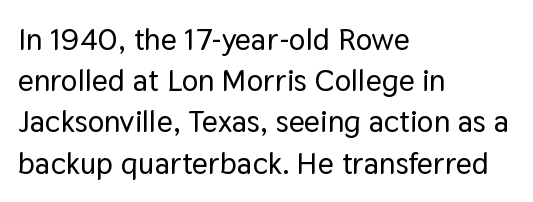
Is there any slant? The stems are plumb. What's the leading like? Ordinary, nothing unusual. Think of a printed novel: that variable character pitch is what you see here. There is no visible air inserted between adjacent glyphs. Font category for this specimen: sans-serif.
